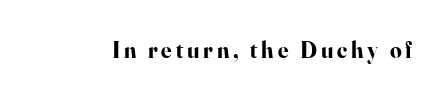
The image shows 23 px bold type, upright; set not underlined.
